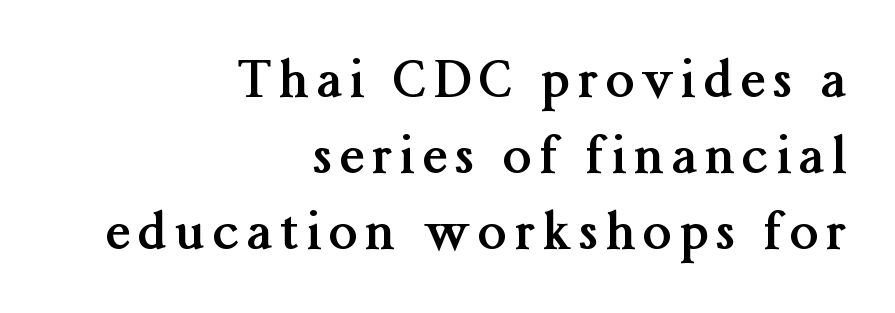
The designer went with a serif here, giving each stem small feet. In CSS terms this would be text-align: right. The glyphs have the mass of a bold cut. The area under the type is left untouched. The specimen reads as upright at a glance. Evenly set lines give the paragraph a standard silhouette.
